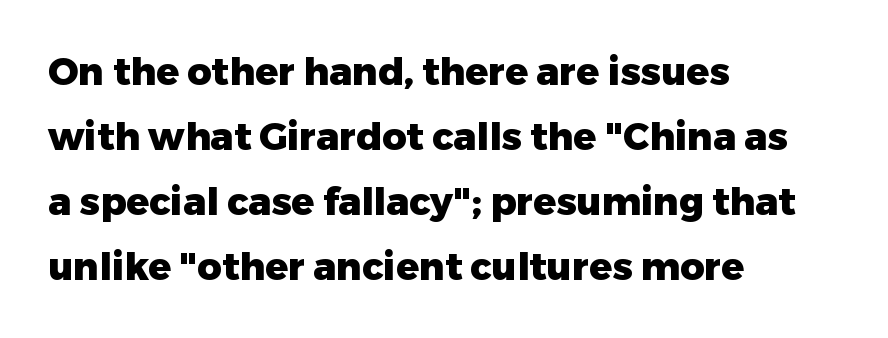
{"serif": "no", "italic": "no", "bold": "yes", "weight": "heavy", "width": "normal", "stroke_contrast": "low", "x_height": "medium", "monospaced": "no", "underline": "no", "align": "left", "line_spacing_ratio": 1.71, "letter_spacing": "normal", "letter_spacing_em": 0.0, "glyph_px": 38}
